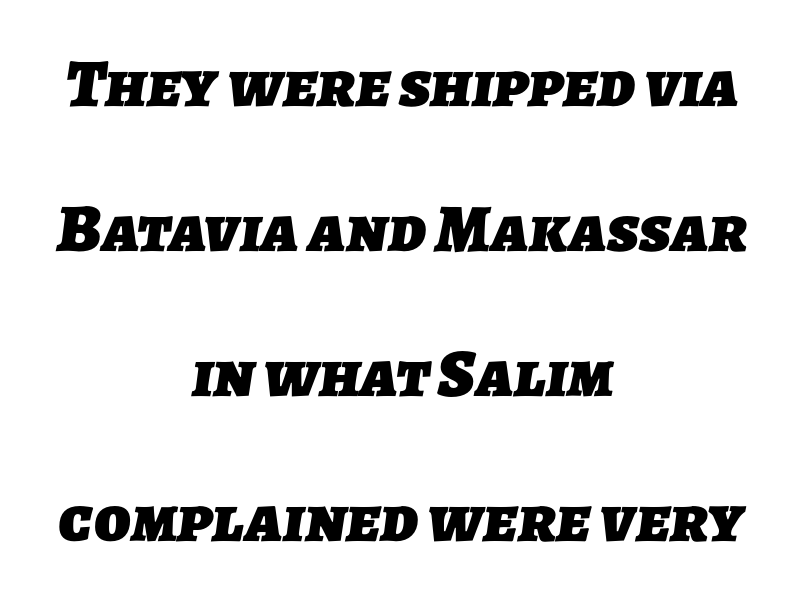
{"serif": "no", "bold": "yes", "weight": "heavy", "width": "normal", "stroke_contrast": "low", "x_height": "medium", "monospaced": "no", "underline": "no", "align": "center", "line_spacing": "loose", "line_spacing_ratio": 2.13, "letter_spacing": "normal", "letter_spacing_em": 0.0, "glyph_px": 68}
